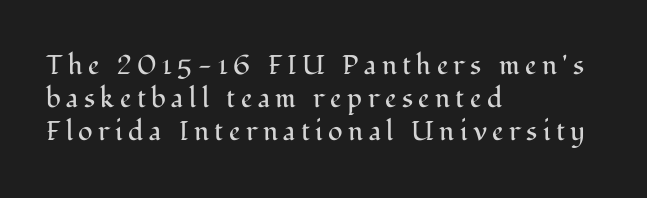
{"italic": "no", "bold": "no", "underline": "no", "align": "left", "line_spacing_ratio": 1.23, "letter_spacing": "wide", "letter_spacing_em": 0.2, "glyph_px": 27}
